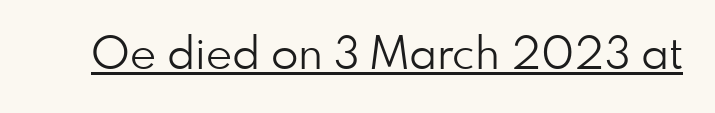
The image shows 45 px light sans-serif type, upright; set normal letter spacing, underlined; low stroke contrast and a small x-height.
